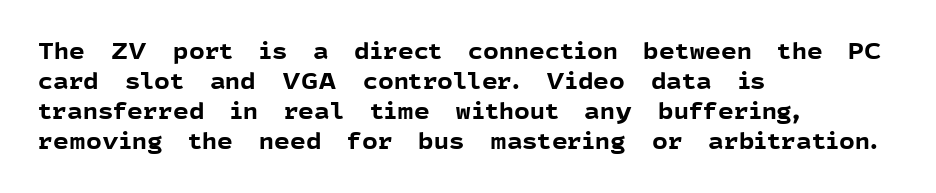
The image shows 22 px bold type, upright; set left-aligned, normal line spacing (1.36x), normal letter spacing, not underlined.
